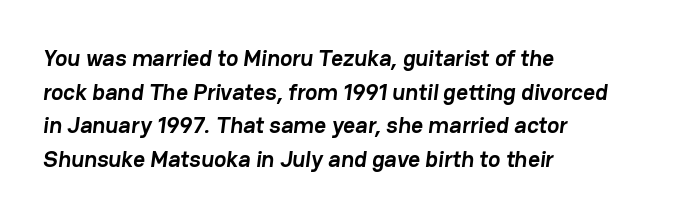
Q: Is the text bold? A: Yes.
Q: Is the text underlined? A: No.
Q: How is the paragraph aligned? A: Left-aligned.
Q: Is the spacing between letters normal or unusually wide? A: Normal.
Q: Is the spacing between lines tight, normal or loose? A: Normal.
